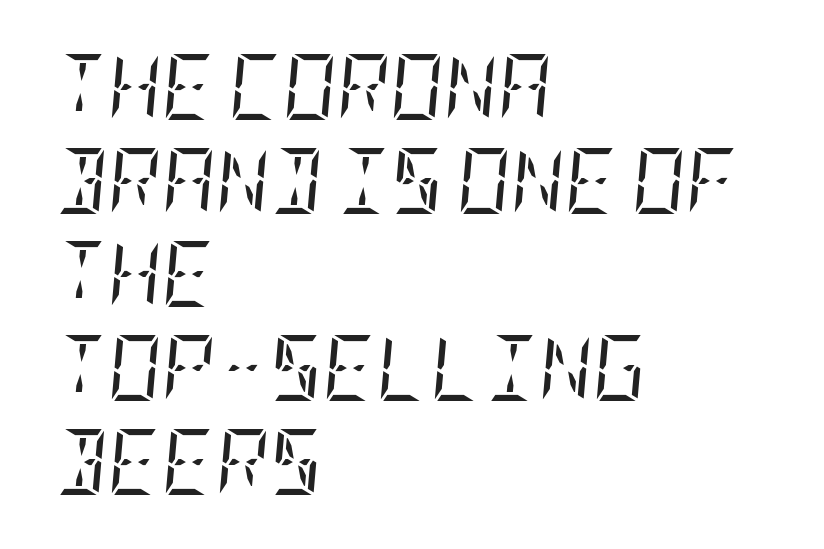
Q: Is the text bold? A: No.
Q: Is the text italic (slanted)? A: Yes, it leans right by about 5 degrees.
Q: Is the typeface a serif or a sans-serif typeface? A: Serif.
Q: Is the text underlined? A: No.
Q: How is the paragraph aligned? A: Left-aligned.
Q: Is the spacing between letters normal or unusually wide? A: Normal.
Q: Is the spacing between lines tight, normal or loose? A: Normal.
Q: Width (condensed, normal, or wide)? A: Condensed.
Q: Stroke contrast? A: Low.
Q: x-height? A: Large.
